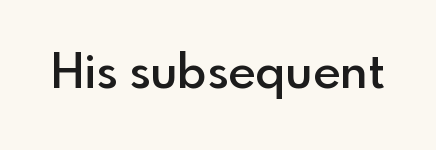
Q: Is the text bold? A: Semi-bold.
Q: Is the text italic (slanted)? A: No, it is upright.
Q: Is the typeface a serif or a sans-serif typeface? A: Sans-serif.
Q: Is the text underlined? A: No.
Q: Is the spacing between letters normal or unusually wide? A: Normal.
Q: Width (condensed, normal, or wide)? A: Normal.
Q: x-height? A: Small.
Q: Monospaced? A: No.
